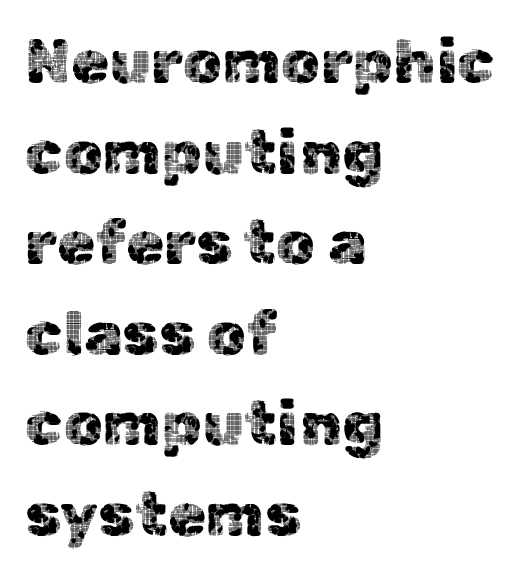
Q: Is the text italic (slanted)? A: No, it is upright.
Q: Is the typeface a serif or a sans-serif typeface? A: Sans-serif.
Q: Is the text underlined? A: No.
Q: How is the paragraph aligned? A: Left-aligned.
Q: Is the spacing between letters normal or unusually wide? A: Normal.
Q: Is the spacing between lines tight, normal or loose? A: Normal.
Q: Width (condensed, normal, or wide)? A: Normal.
Q: x-height? A: Medium.
Q: Monospaced? A: No.
